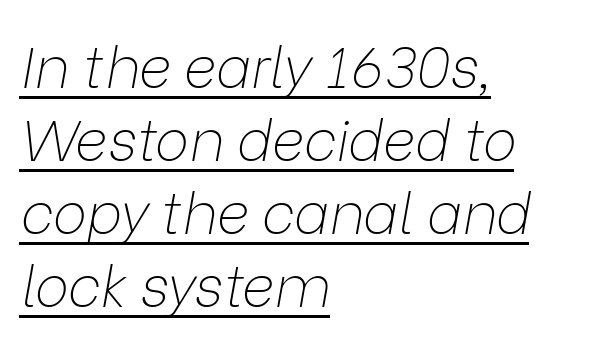
The image shows 57 px thin type, italic (leaning right); set left-aligned, normal line spacing (1.28x), normal letter spacing, underlined; low stroke contrast and a medium x-height.
